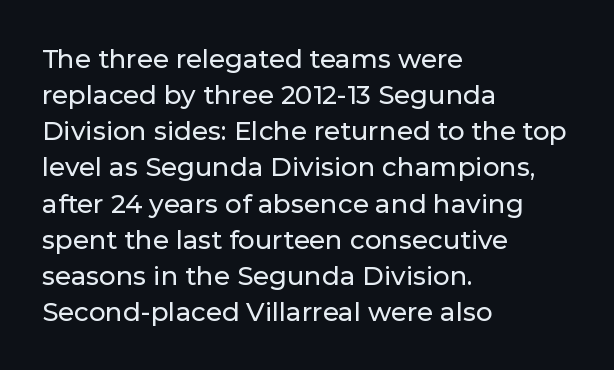
The image shows 26 px text type, upright; set left-aligned, normal line spacing (1.39x), normal letter spacing, not underlined.
